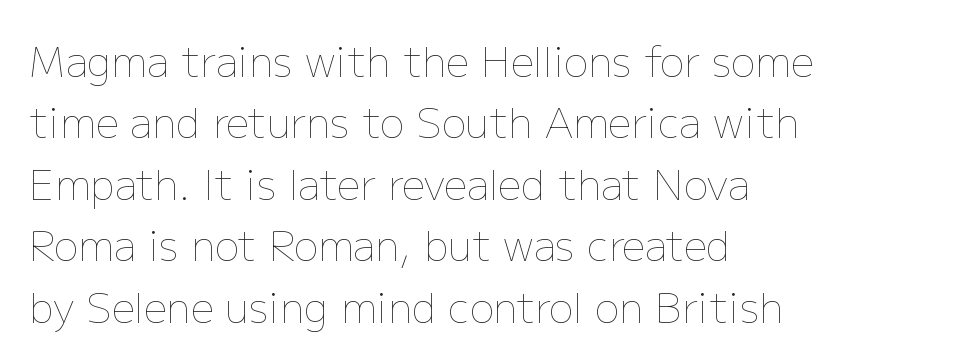
The image shows 41 px thin type, upright; set left-aligned, normal line spacing (1.5x), normal letter spacing, not underlined; low stroke contrast and a medium x-height.
